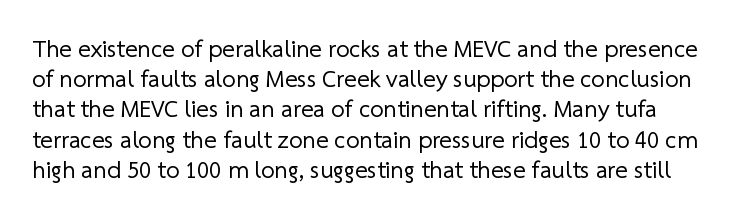
Q: Is the text bold? A: No.
Q: Is the text underlined? A: No.
Q: Is the spacing between letters normal or unusually wide? A: Normal.
Q: Is the spacing between lines tight, normal or loose? A: Normal.
